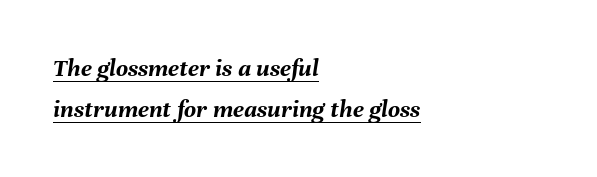
The image shows 26 px bold type, italic (leaning right); set left-aligned, normal line spacing (1.57x), normal letter spacing, underlined.
